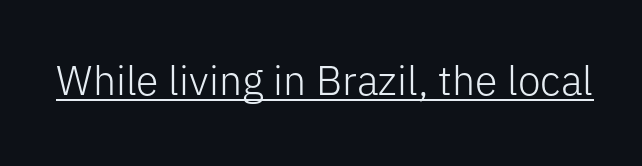
The image shows 41 px light sans-serif type, upright; set normal letter spacing, underlined; low stroke contrast and a medium x-height.
